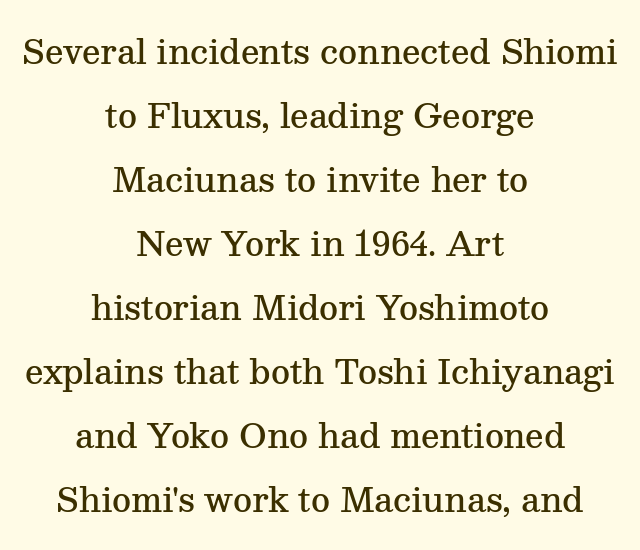
The text block is weighted toward neither margin, spreading evenly from the middle. Posture: straight, roman, zero tilt. In terms of weight, the rendering is demibold, just under bold. The passage shown is typed in a proportional face where columns would drift. Tracking here is standard; glyphs follow each other at the usual distance.
